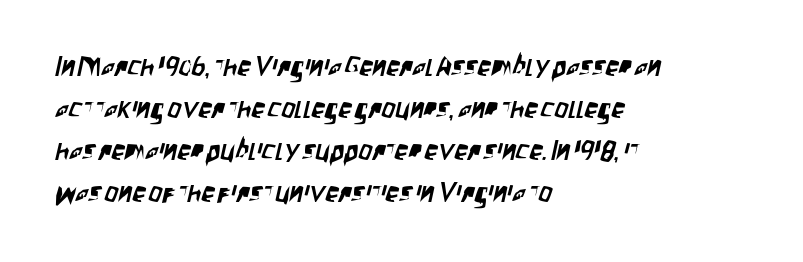
Q: Is the text underlined? A: No.
Q: How is the paragraph aligned? A: Left-aligned.
Q: Is the spacing between letters normal or unusually wide? A: Normal.
Q: Is the spacing between lines tight, normal or loose? A: Normal.
